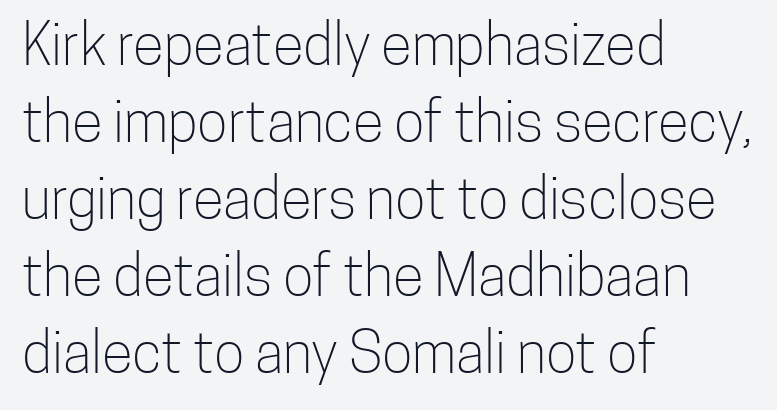
Q: Is the text bold? A: No.
Q: Is the text italic (slanted)? A: No, it is upright.
Q: Is the typeface a serif or a sans-serif typeface? A: Sans-serif.
Q: Is the text underlined? A: No.
Q: How is the paragraph aligned? A: Left-aligned.
Q: Is the spacing between letters normal or unusually wide? A: Normal.
Q: Is the spacing between lines tight, normal or loose? A: Normal.
Q: Width (condensed, normal, or wide)? A: Condensed.
Q: Stroke contrast? A: Low.
Q: x-height? A: Medium.
Q: Monospaced? A: No.
